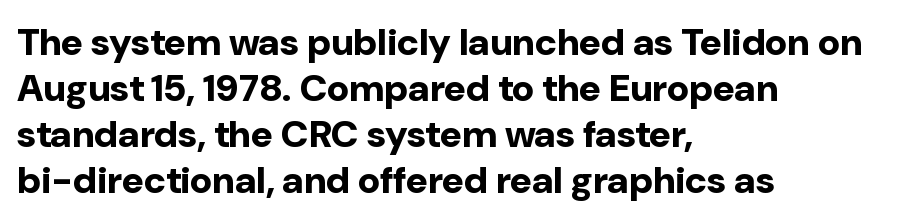
{"serif": "no", "italic": "no", "bold": "yes", "weight": "bold", "width": "normal", "stroke_contrast": "low", "x_height": "medium", "monospaced": "no", "underline": "no", "align": "left", "line_spacing_ratio": 1.21, "letter_spacing": "normal", "letter_spacing_em": 0.0, "glyph_px": 38}
